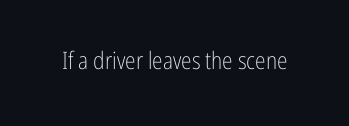
The image shows 24 px text type, upright; set normal letter spacing, not underlined.
